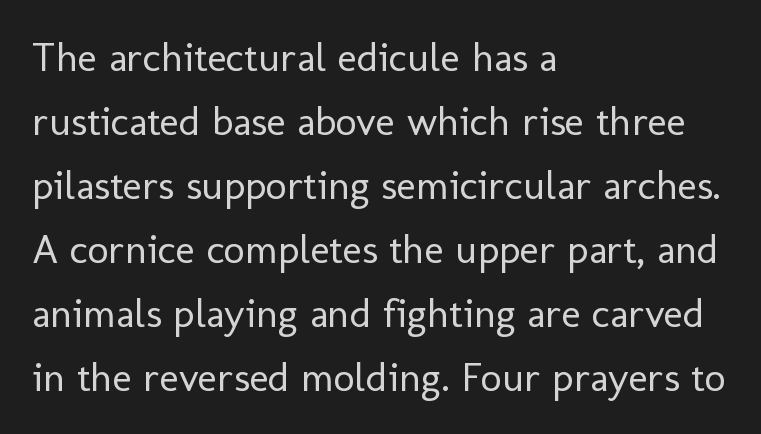
A typesetter would call this leading conventional body-copy spacing. Is the stroke heavy? The answer is a plain regular-or-lighter. Typographically, this falls in the sans-serif category. The passage shown is typed in a proportional face where columns would drift. Alignment: flush left.
